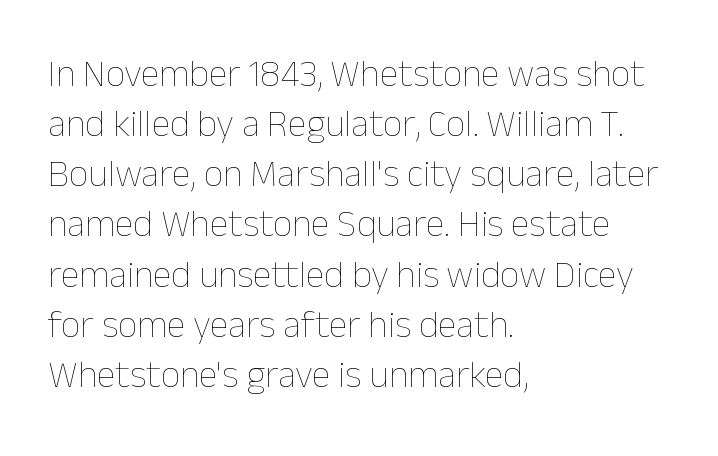
The image shows 38 px thin type, upright; set left-aligned, normal line spacing (1.32x), normal letter spacing, not underlined; low stroke contrast and a medium x-height.
